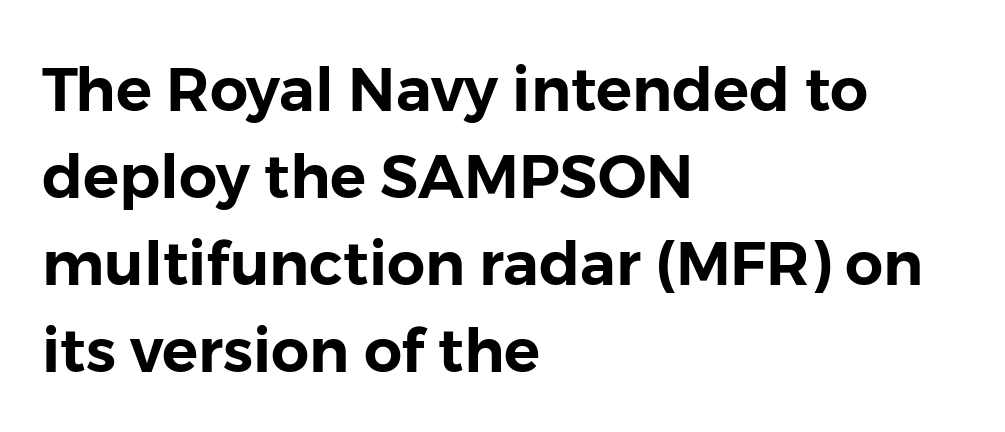
{"serif": "no", "italic": "no", "width": "normal", "stroke_contrast": "low", "x_height": "medium", "monospaced": "no", "underline": "no", "align": "left", "line_spacing": "normal", "line_spacing_ratio": 1.45, "letter_spacing": "normal", "letter_spacing_em": 0.0, "glyph_px": 60}
